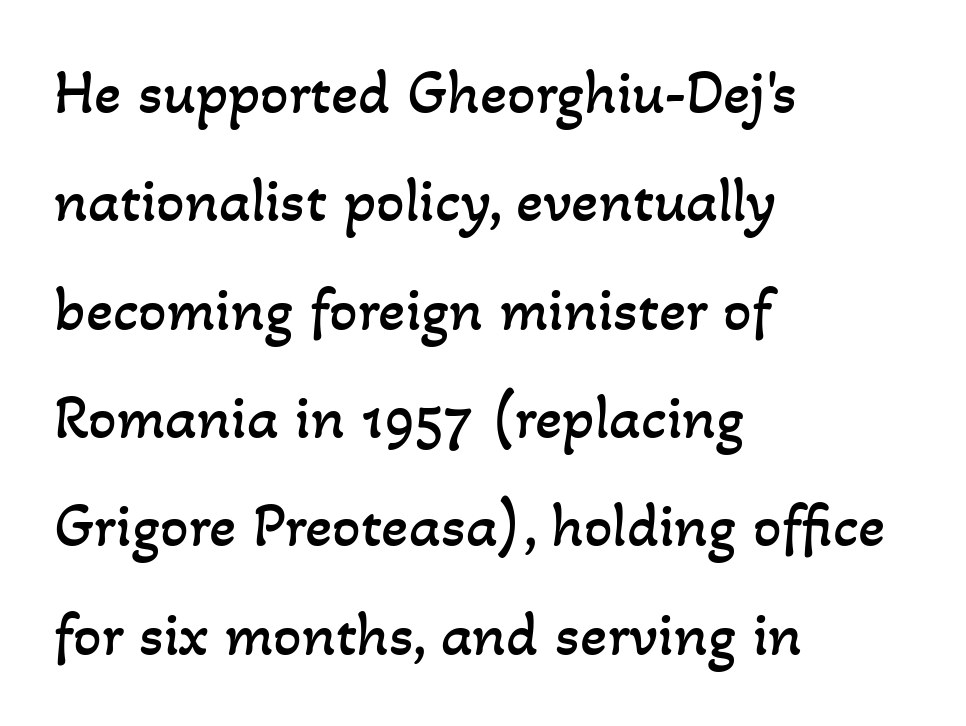
The image shows 63 px regular-weight type; set left-aligned, line spacing 1.72x, normal letter spacing, not underlined; low stroke contrast and a small x-height.
